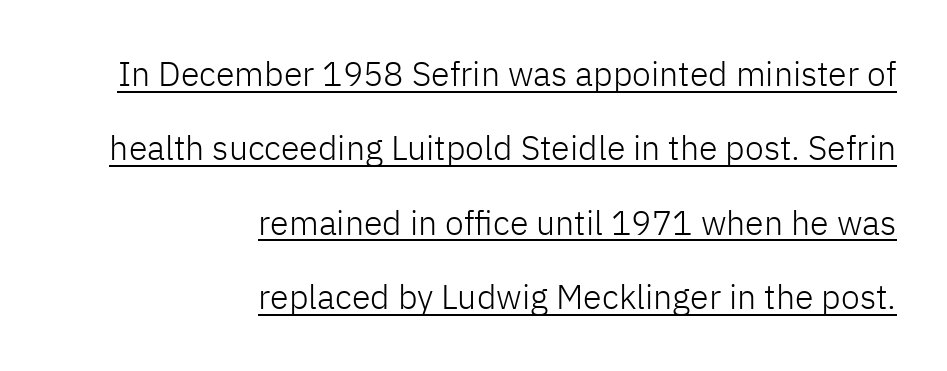
Q: Is the text bold? A: No.
Q: Is the text italic (slanted)? A: No, it is upright.
Q: Is the typeface a serif or a sans-serif typeface? A: Sans-serif.
Q: Is the text underlined? A: Yes.
Q: How is the paragraph aligned? A: Right-aligned.
Q: Is the spacing between letters normal or unusually wide? A: Normal.
Q: Is the spacing between lines tight, normal or loose? A: Loose.
Q: Width (condensed, normal, or wide)? A: Normal.
Q: Stroke contrast? A: Low.
Q: x-height? A: Medium.
Q: Monospaced? A: No.
